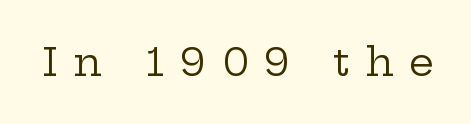
Q: Is the text bold? A: No.
Q: Is the text italic (slanted)? A: No, it is upright.
Q: Is the typeface a serif or a sans-serif typeface? A: Serif.
Q: Is the text underlined? A: No.
Q: Is the spacing between letters normal or unusually wide? A: Unusually wide.
Q: Width (condensed, normal, or wide)? A: Wide.
Q: Stroke contrast? A: Low.
Q: x-height? A: Medium.
Q: Monospaced? A: No.
